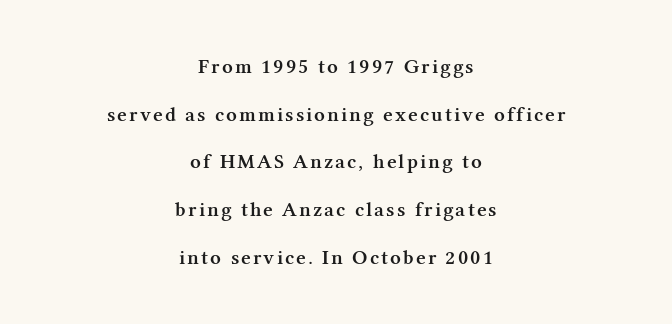
The image shows 21 px text type, upright; set centered, loose line spacing (2.27x), not underlined.
